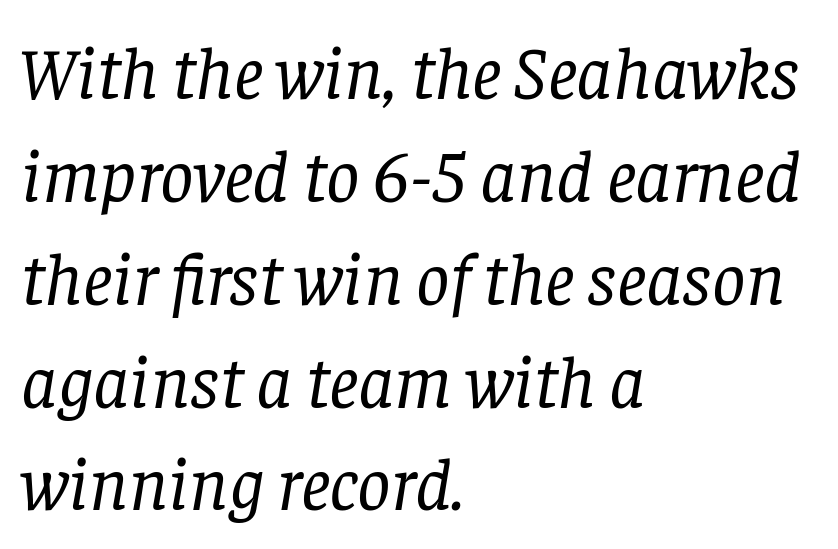
The image shows 74 px regular-weight serif type, italic (leaning right); set left-aligned, normal line spacing (1.39x), normal letter spacing, not underlined; low stroke contrast and a large x-height.
